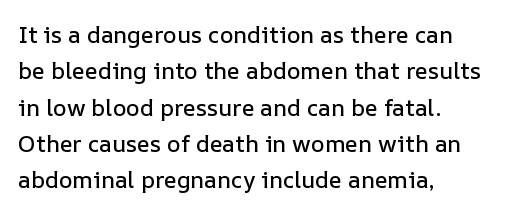
The image shows 23 px text type, upright; set left-aligned, normal line spacing (1.58x), normal letter spacing, not underlined.
